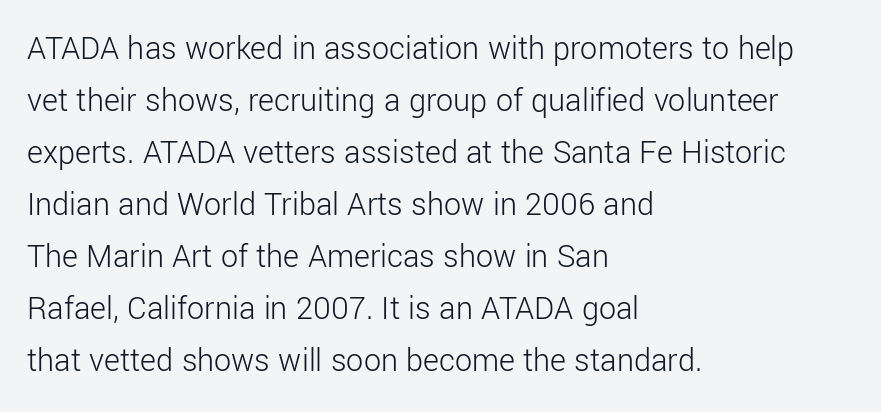
{"serif": "no", "italic": "no", "bold": "no", "weight": "light", "width": "normal", "stroke_contrast": "low", "x_height": "medium", "monospaced": "no", "underline": "no", "align": "left", "line_spacing": "normal", "line_spacing_ratio": 1.53, "letter_spacing": "normal", "letter_spacing_em": 0.0, "glyph_px": 34}
